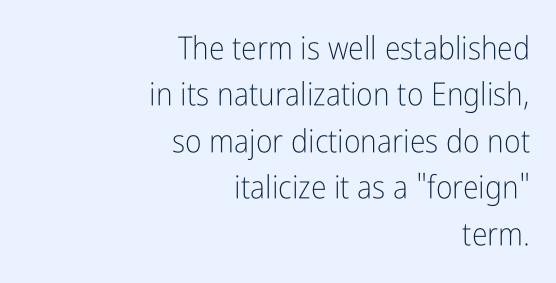
Q: Is the text bold? A: No.
Q: Is the text italic (slanted)? A: No, it is upright.
Q: Is the typeface a serif or a sans-serif typeface? A: Sans-serif.
Q: Is the text underlined? A: No.
Q: How is the paragraph aligned? A: Right-aligned.
Q: Is the spacing between letters normal or unusually wide? A: Normal.
Q: Is the spacing between lines tight, normal or loose? A: Normal.
Q: Width (condensed, normal, or wide)? A: Condensed.
Q: Stroke contrast? A: Low.
Q: x-height? A: Medium.
Q: Monospaced? A: No.
